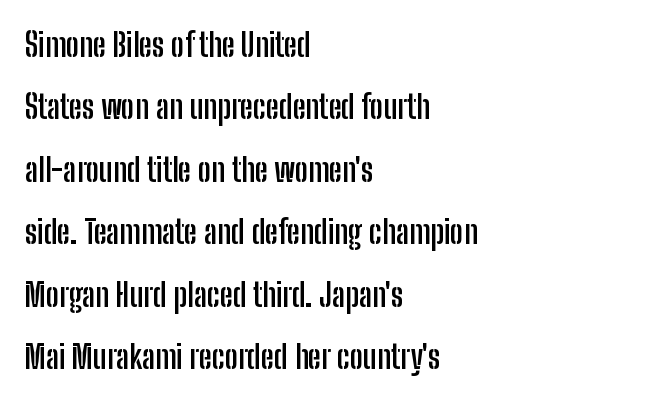
{"serif": "no", "italic": "no", "bold": "yes", "weight": "semibold", "width": "condensed", "stroke_contrast": "low", "x_height": "medium", "monospaced": "no", "underline": "no", "align": "left", "line_spacing": "loose", "line_spacing_ratio": 1.95, "letter_spacing": "normal", "letter_spacing_em": 0.0, "glyph_px": 32}
